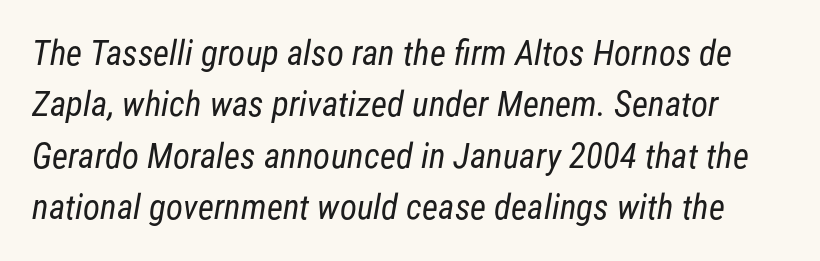
Stems here are at most as thick as an everyday book face. A normal amount of white space separates one row of letters from the next. Proportional: the letters do not fall into vertical columns. To sum up the face: it is a sans, with no serifs. Letters rest on an invisible, unmarked baseline. What stands out about the letter spacing? Nothing — it is the standard amount.
